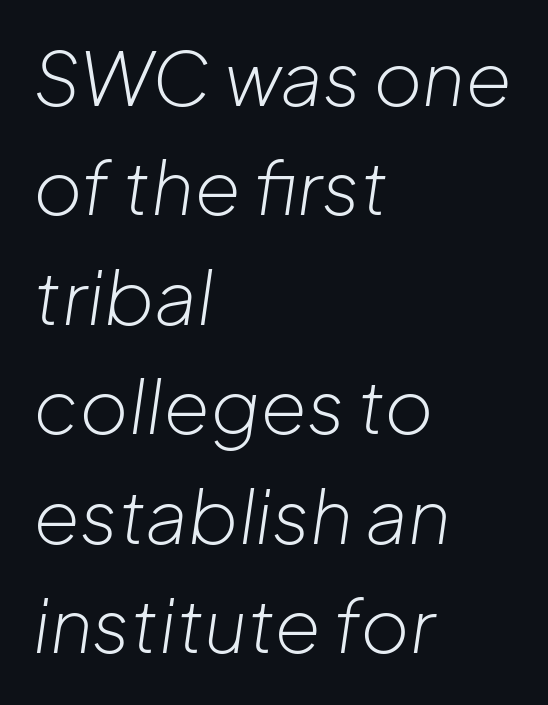
The image shows 75 px light type, italic (leaning right); set left-aligned, normal line spacing (1.46x), normal letter spacing, not underlined; low stroke contrast and a medium x-height.
